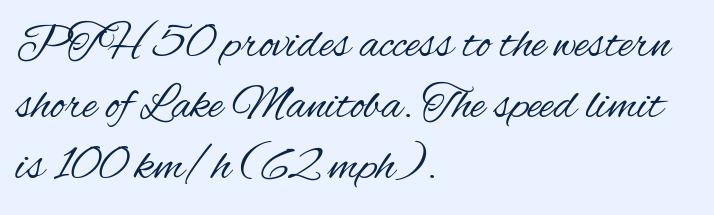
Q: Is the text bold? A: No.
Q: Is the text italic (slanted)? A: Yes.
Q: Is the typeface a serif or a sans-serif typeface? A: Sans-serif.
Q: Is the text underlined? A: No.
Q: How is the paragraph aligned? A: Left-aligned.
Q: Is the spacing between letters normal or unusually wide? A: Normal.
Q: Is the spacing between lines tight, normal or loose? A: Normal.
Q: Width (condensed, normal, or wide)? A: Condensed.
Q: Stroke contrast? A: Medium.
Q: x-height? A: Small.
Q: Monospaced? A: No.
